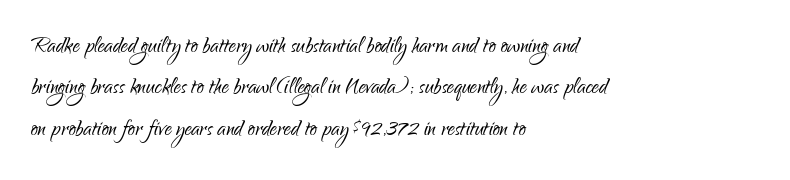
{"serif": "no", "bold": "no", "weight": "light", "width": "condensed", "stroke_contrast": "low", "x_height": "small", "monospaced": "no", "underline": "no", "align": "left", "line_spacing": "normal", "line_spacing_ratio": 1.48, "letter_spacing": "normal", "letter_spacing_em": 0.0, "glyph_px": 28}
